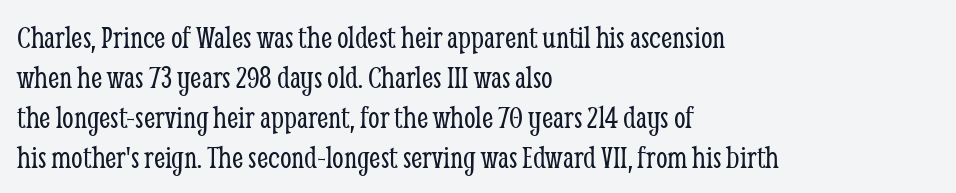
{"serif": "yes", "italic": "no", "bold": "no", "weight": "light", "width": "condensed", "stroke_contrast": "low", "x_height": "medium", "monospaced": "no", "underline": "no", "align": "left", "line_spacing_ratio": 1.21, "letter_spacing": "normal", "letter_spacing_em": 0.0, "glyph_px": 33}
